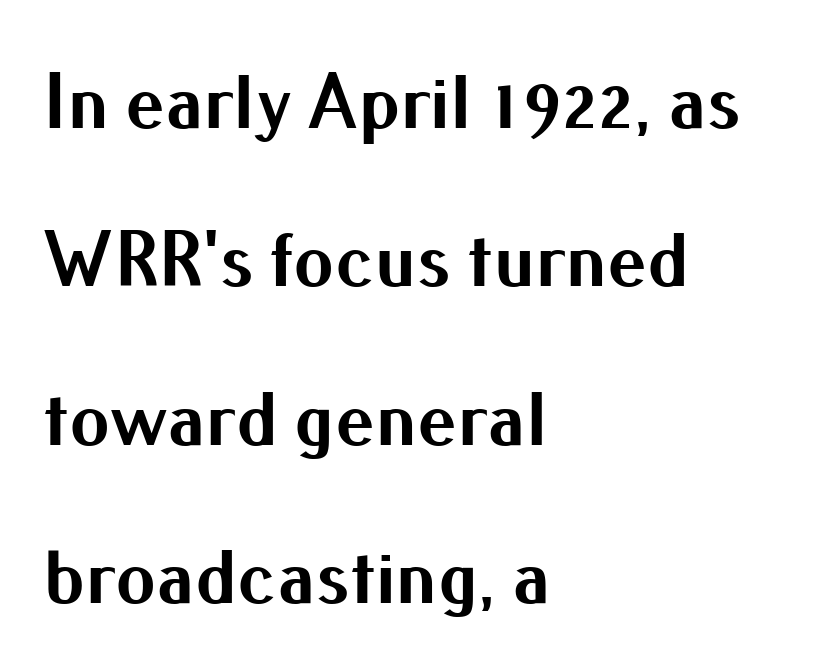
If you drew a line through each stem, it would be perfectly vertical. This sample has the flowing, uneven cadence of proportional lettering. The gaps between neighbouring characters are ordinary and unremarkable. No feet cap the strokes, marking this as sans-serif type. The rendering anchors every line to the left-hand side.
